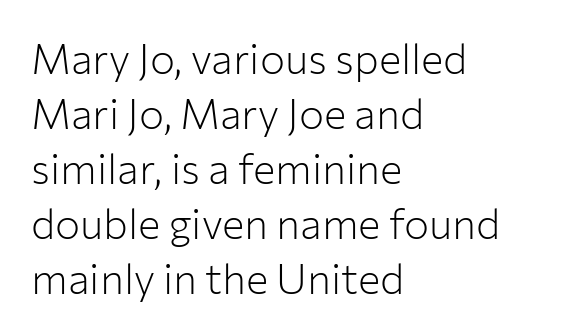
{"serif": "no", "italic": "no", "bold": "no", "weight": "light", "width": "normal", "stroke_contrast": "low", "x_height": "medium", "monospaced": "no", "underline": "no", "align": "left", "line_spacing": "normal", "line_spacing_ratio": 1.31, "letter_spacing": "normal", "letter_spacing_em": 0.0, "glyph_px": 42}
